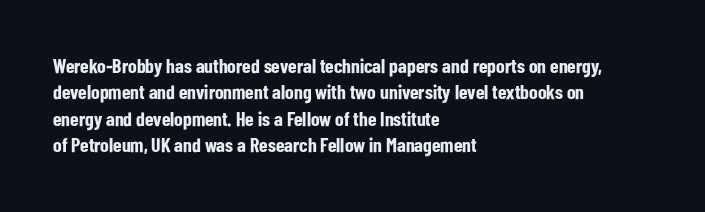
Q: Is the text bold? A: Yes.
Q: Is the text italic (slanted)? A: No, it is upright.
Q: Is the text underlined? A: No.
Q: How is the paragraph aligned? A: Left-aligned.
Q: Is the spacing between letters normal or unusually wide? A: Normal.
Q: Is the spacing between lines tight, normal or loose? A: Normal.
